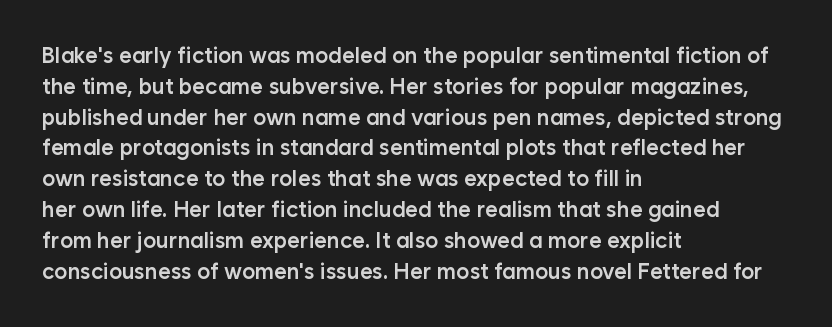
A typesetter would call this zero additional tracking. Decoration check: the copy has no underline. Set as a demibold, roughly 600 on the weight scale. The rendering uses a moderate line-height, typical for paragraphs.
